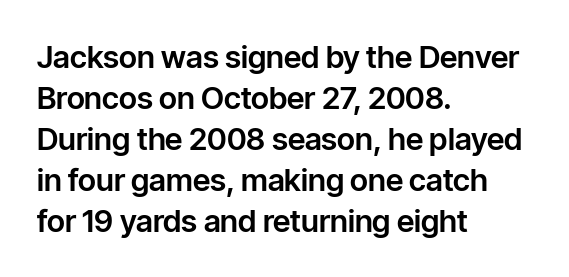
{"serif": "no", "italic": "no", "width": "normal", "stroke_contrast": "low", "x_height": "medium", "monospaced": "no", "underline": "no", "align": "left", "line_spacing": "normal", "line_spacing_ratio": 1.32, "letter_spacing": "normal", "letter_spacing_em": 0.0, "glyph_px": 31}
